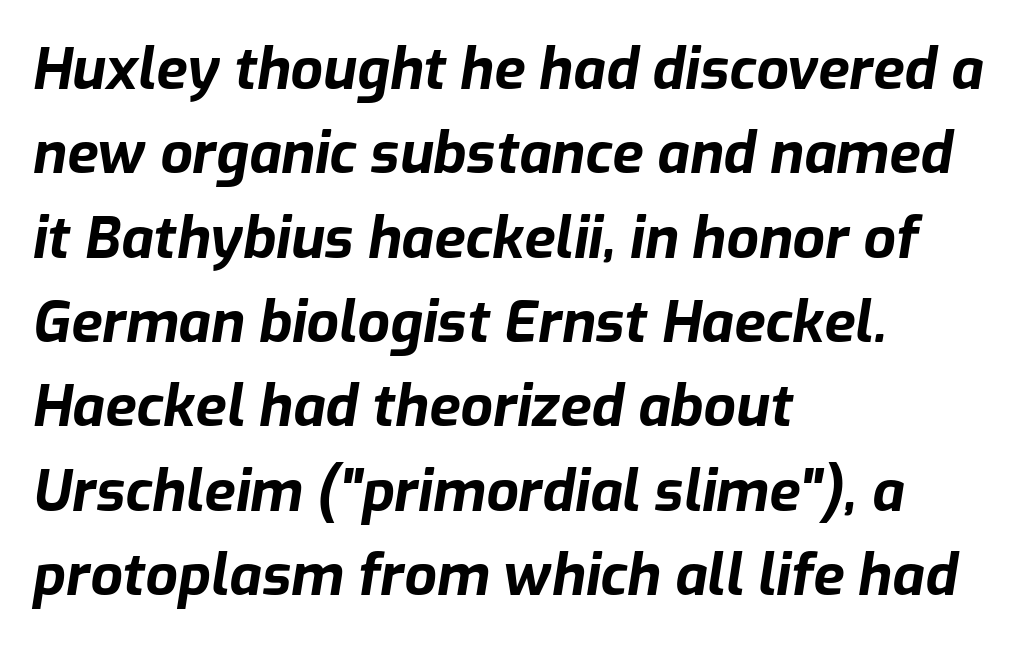
Q: Is the text bold? A: Yes.
Q: Is the text italic (slanted)? A: Yes, it leans right by about 9 degrees.
Q: Is the text underlined? A: No.
Q: How is the paragraph aligned? A: Left-aligned.
Q: Is the spacing between letters normal or unusually wide? A: Normal.
Q: Is the spacing between lines tight, normal or loose? A: Normal.
Q: Width (condensed, normal, or wide)? A: Normal.
Q: Stroke contrast? A: Low.
Q: x-height? A: Medium.
Q: Monospaced? A: No.
